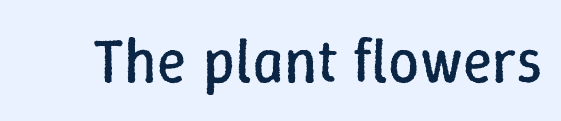
The image shows 62 px regular-weight type, upright; set normal letter spacing, not underlined; low stroke contrast and a medium x-height.
